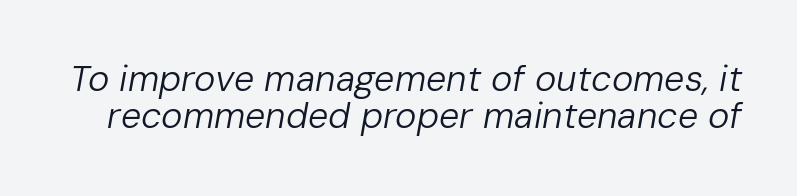
Q: Is the text bold? A: No.
Q: Is the text italic (slanted)? A: Yes, it leans right by about 10 degrees.
Q: Is the text underlined? A: No.
Q: Is the spacing between letters normal or unusually wide? A: Normal.
Q: Is the spacing between lines tight, normal or loose? A: Tight.
Q: Width (condensed, normal, or wide)? A: Normal.
Q: Stroke contrast? A: Low.
Q: x-height? A: Medium.
Q: Monospaced? A: No.
